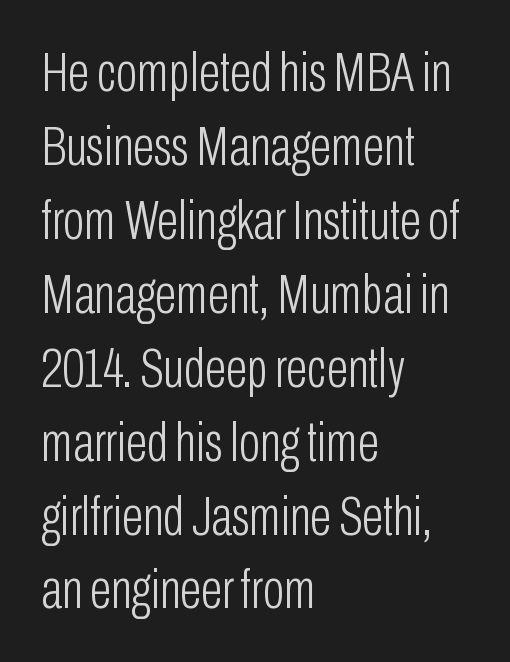
Q: Is the text bold? A: No.
Q: Is the text italic (slanted)? A: No, it is upright.
Q: Is the typeface a serif or a sans-serif typeface? A: Sans-serif.
Q: Is the text underlined? A: No.
Q: How is the paragraph aligned? A: Left-aligned.
Q: Is the spacing between letters normal or unusually wide? A: Normal.
Q: Is the spacing between lines tight, normal or loose? A: Normal.
Q: Width (condensed, normal, or wide)? A: Condensed.
Q: Stroke contrast? A: Low.
Q: x-height? A: Medium.
Q: Monospaced? A: No.
